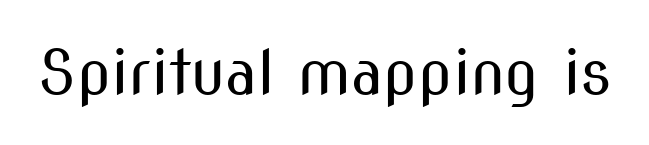
Q: Is the text bold? A: No.
Q: Is the text italic (slanted)? A: No, it is upright.
Q: Is the typeface a serif or a sans-serif typeface? A: Sans-serif.
Q: Is the text underlined? A: No.
Q: Is the spacing between letters normal or unusually wide? A: Normal.
Q: Width (condensed, normal, or wide)? A: Condensed.
Q: Stroke contrast? A: Medium.
Q: x-height? A: Medium.
Q: Monospaced? A: No.
